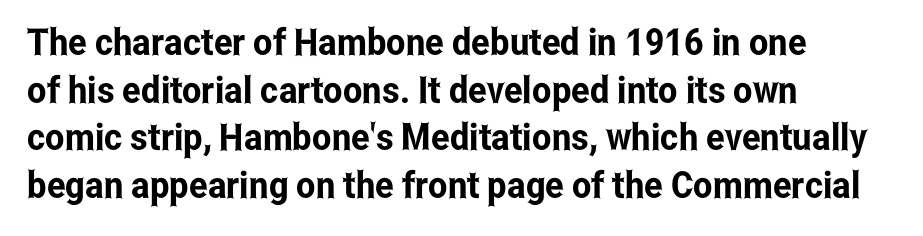
Q: Is the text italic (slanted)? A: No, it is upright.
Q: Is the typeface a serif or a sans-serif typeface? A: Sans-serif.
Q: Is the text underlined? A: No.
Q: How is the paragraph aligned? A: Left-aligned.
Q: Is the spacing between letters normal or unusually wide? A: Normal.
Q: Is the spacing between lines tight, normal or loose? A: Normal.
Q: Width (condensed, normal, or wide)? A: Condensed.
Q: Stroke contrast? A: Low.
Q: x-height? A: Medium.
Q: Monospaced? A: No.
